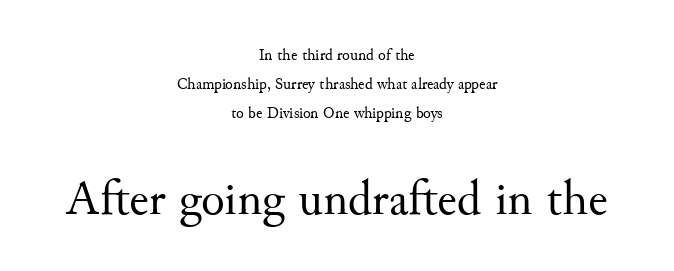
{"serif": "yes", "italic": "no", "bold": "no", "weight": "regular", "width": "normal", "stroke_contrast": "medium", "x_height": "small", "monospaced": "no", "underline": "no", "align": "center", "line_spacing_ratio": 1.82, "letter_spacing": "normal", "letter_spacing_em": 0.0, "larger_block": "second", "size_ratio": 3.06, "glyph_px": 49}
